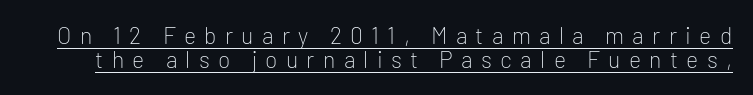
No extra ink here — the face is not bold. This is underlined copy, the kind a proofreader might mark for attention. A typesetter would mark this as roman, not italic. The lines are packed closely together with very little leading. A typesetter would call this heavily tracked-out type.
